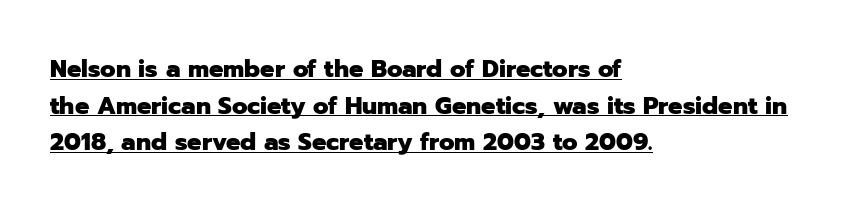
Q: Is the text bold? A: Yes.
Q: Is the text italic (slanted)? A: No, it is upright.
Q: Is the text underlined? A: Yes.
Q: How is the paragraph aligned? A: Left-aligned.
Q: Is the spacing between letters normal or unusually wide? A: Normal.
Q: Is the spacing between lines tight, normal or loose? A: Normal.
